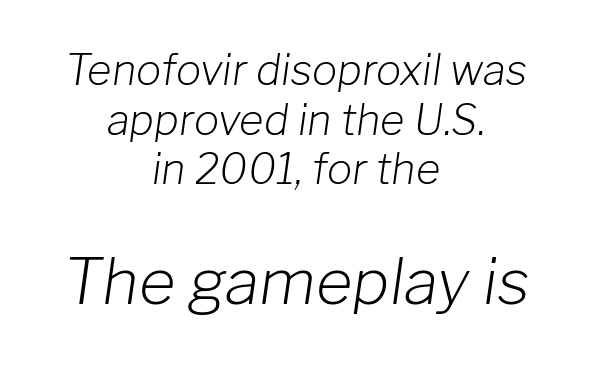
The image shows 63 px light type, italic (leaning right); set centered, line spacing 1.18x, normal letter spacing, not underlined; the second (bottom) block is 1.5x larger; low stroke contrast and a medium x-height.
